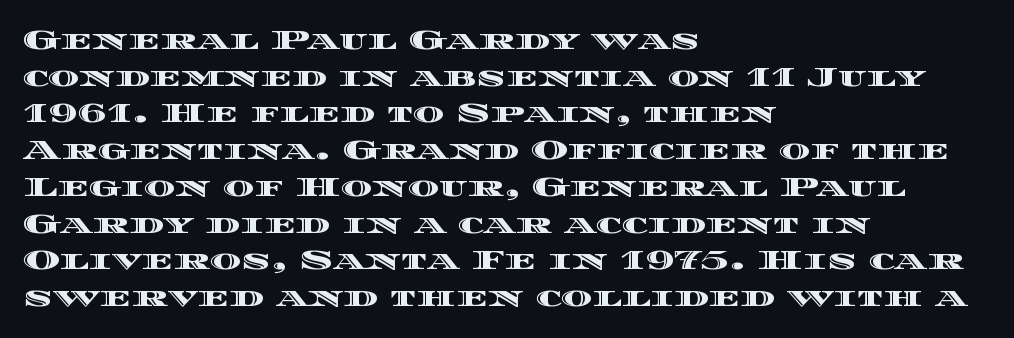
Q: Is the text italic (slanted)? A: No, it is upright.
Q: Is the text underlined? A: No.
Q: How is the paragraph aligned? A: Left-aligned.
Q: Is the spacing between letters normal or unusually wide? A: Normal.
Q: Is the spacing between lines tight, normal or loose? A: Normal.
